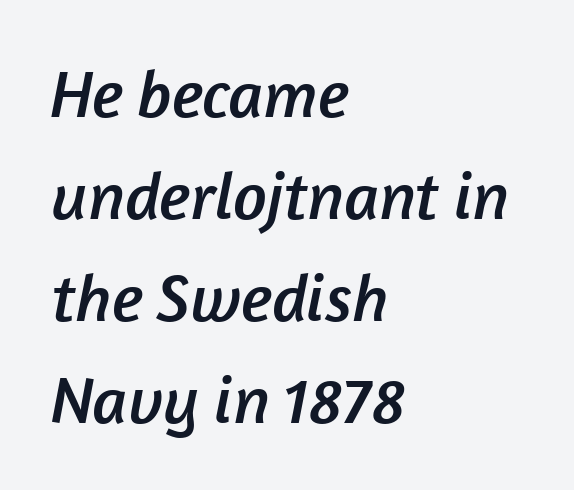
The image shows 67 px sans-serif type; set left-aligned, normal line spacing (1.52x), normal letter spacing, not underlined; low stroke contrast and a medium x-height.
